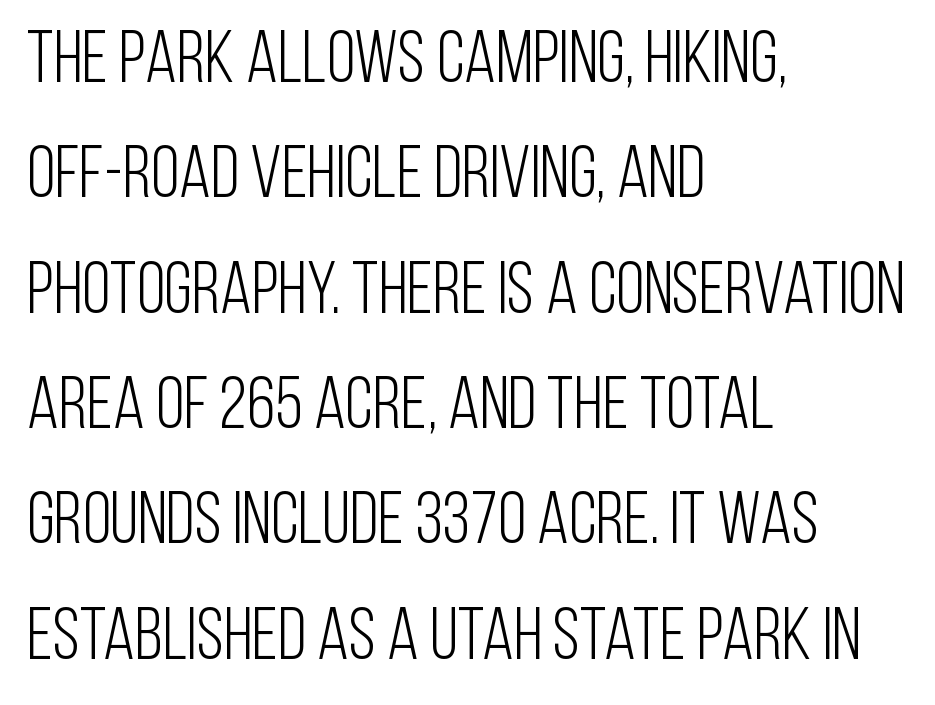
The image shows 73 px light, condensed sans-serif type, upright; set left-aligned, normal line spacing (1.58x), normal letter spacing, not underlined; low stroke contrast and a large x-height.
